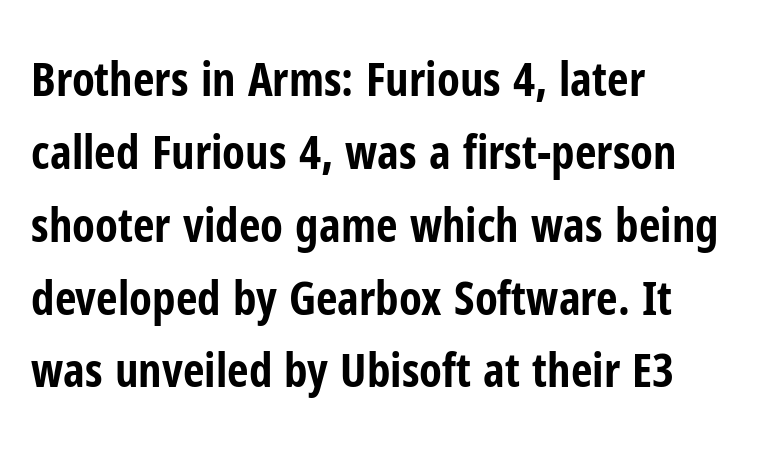
{"serif": "no", "italic": "no", "bold": "yes", "weight": "bold", "width": "condensed", "stroke_contrast": "low", "x_height": "medium", "monospaced": "no", "underline": "no", "align": "left", "line_spacing": "normal", "line_spacing_ratio": 1.55, "letter_spacing": "normal", "letter_spacing_em": 0.0, "glyph_px": 47}
